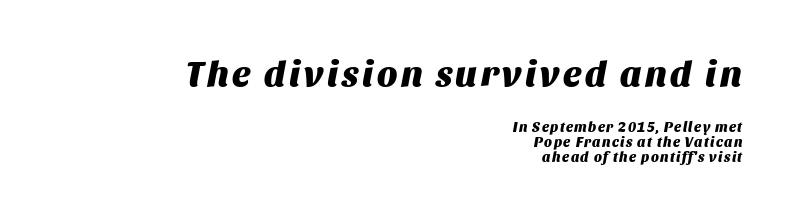
Q: Is the text bold? A: Yes.
Q: Is the text italic (slanted)? A: Yes, it leans right by about 11 degrees.
Q: Is the text underlined? A: No.
Q: How is the paragraph aligned? A: Right-aligned.
Q: Is the spacing between lines tight, normal or loose? A: Tight.
Q: Which block of text is set in a larger size, the first (top) or the second (bottom)? A: The first (top) one.
Q: Width (condensed, normal, or wide)? A: Normal.
Q: Stroke contrast? A: Medium.
Q: x-height? A: Large.
Q: Monospaced? A: No.
